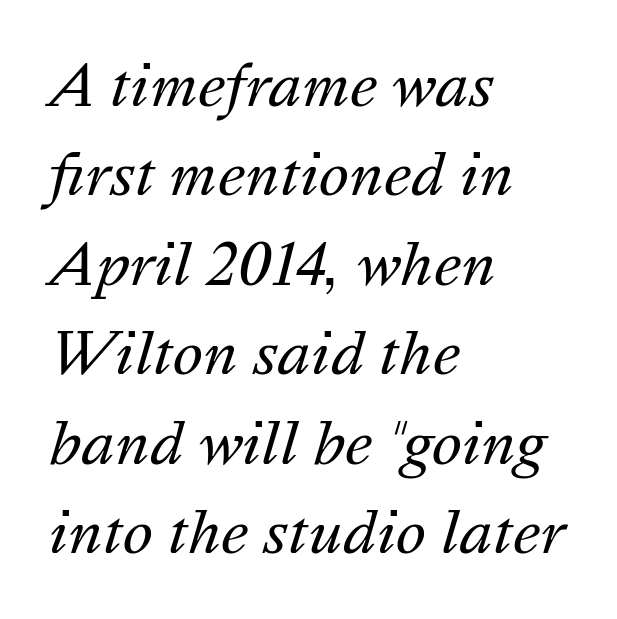
The image shows 57 px regular-weight type, italic (leaning right); set left-aligned, normal line spacing (1.57x), normal letter spacing, not underlined; medium stroke contrast and a medium x-height.
